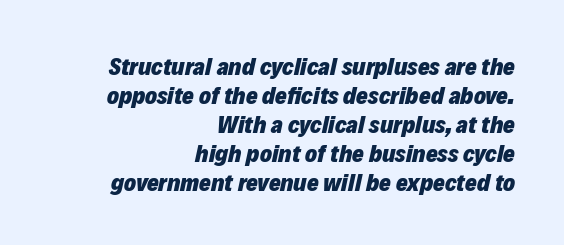
Anything drawn beneath the words? Only blank space. In terms of weight, the rendering is a true, heavy bold. The rendering keeps characters at their native spacing. When letters slant like this, we call the style italic. Reading down the block, your eye finds every line finishing at a fixed right position.
